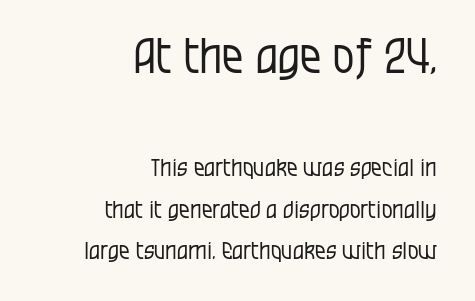
Proportional: the letters do not fall into vertical columns. This sample uses an upright cut, with every glyph sitting square on the baseline. The rendering anchors every line to the right-hand side. Compare the two chunks: the upper has the greater cap height.
